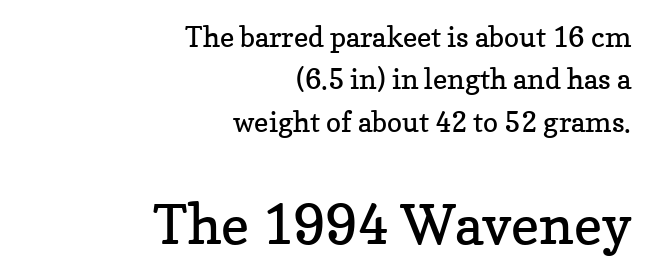
{"serif": "yes", "italic": "no", "bold": "no", "weight": "regular", "width": "normal", "stroke_contrast": "low", "x_height": "medium", "monospaced": "no", "underline": "no", "align": "right", "line_spacing": "normal", "line_spacing_ratio": 1.51, "letter_spacing": "normal", "letter_spacing_em": 0.0, "larger_block": "second", "size_ratio": 1.96, "glyph_px": 55}
